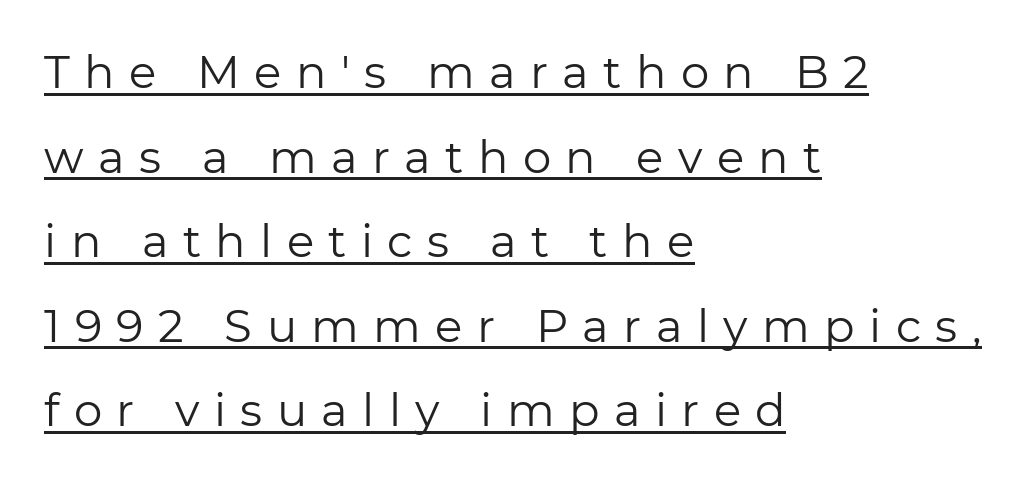
The image shows 45 px regular-weight sans-serif type, upright; set left-aligned, line spacing 1.88x, unusually wide letter spacing (+0.32 em), underlined; low stroke contrast and a medium x-height.
